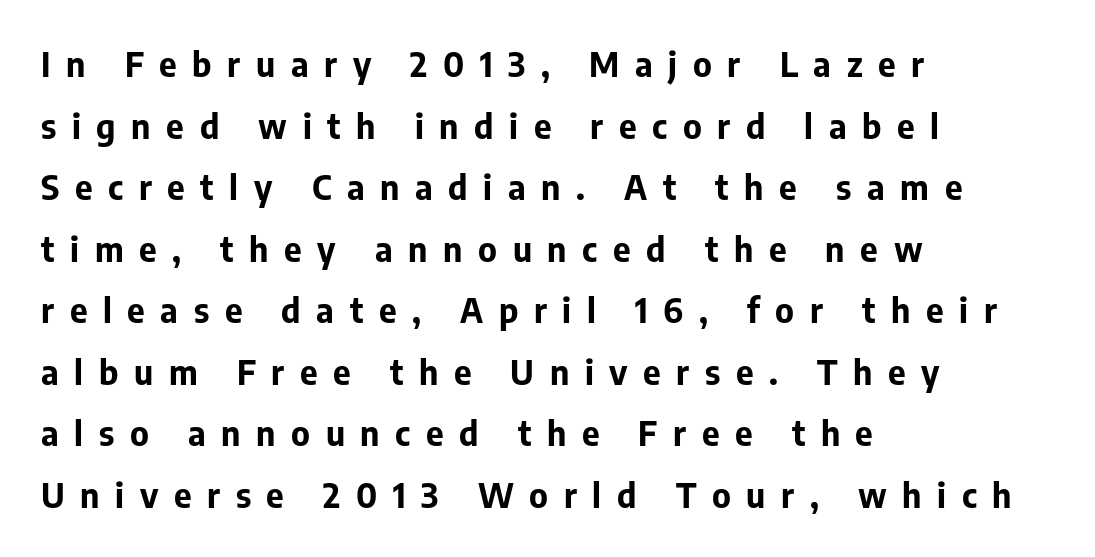
{"serif": "no", "italic": "no", "bold": "yes", "weight": "bold", "width": "normal", "stroke_contrast": "low", "x_height": "medium", "monospaced": "no", "underline": "no", "align": "left", "line_spacing_ratio": 1.81, "letter_spacing": "wide", "letter_spacing_em": 0.46, "glyph_px": 34}
